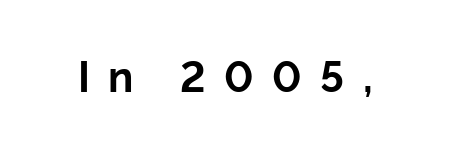
{"serif": "no", "italic": "no", "bold": "yes", "weight": "bold", "width": "normal", "stroke_contrast": "low", "x_height": "medium", "monospaced": "no", "underline": "no", "letter_spacing": "wide", "letter_spacing_em": 0.44, "glyph_px": 42}
